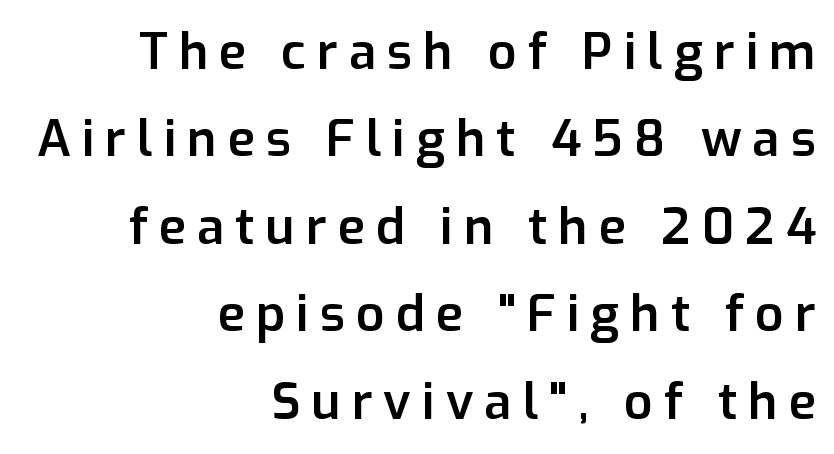
Q: Is the text bold? A: Semi-bold.
Q: Is the text italic (slanted)? A: No, it is upright.
Q: Is the typeface a serif or a sans-serif typeface? A: Sans-serif.
Q: Is the text underlined? A: No.
Q: How is the paragraph aligned? A: Right-aligned.
Q: Is the spacing between letters normal or unusually wide? A: Unusually wide.
Q: Width (condensed, normal, or wide)? A: Normal.
Q: Stroke contrast? A: Low.
Q: x-height? A: Medium.
Q: Monospaced? A: No.
